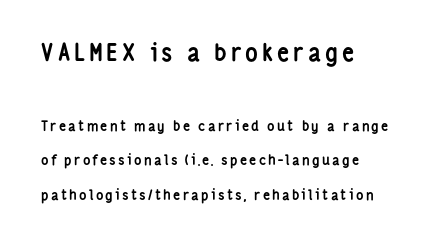
{"italic": "no", "bold": "yes", "underline": "no", "align": "left", "line_spacing": "loose", "line_spacing_ratio": 2.45, "larger_block": "first", "size_ratio": 1.71, "glyph_px": 24}
